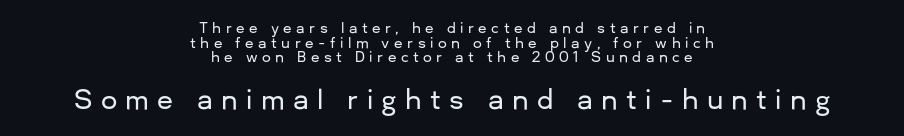
Q: Is the text italic (slanted)? A: No, it is upright.
Q: Is the text underlined? A: No.
Q: How is the paragraph aligned? A: Centered.
Q: Is the spacing between letters normal or unusually wide? A: Unusually wide.
Q: Is the spacing between lines tight, normal or loose? A: Tight.
Q: Which block of text is set in a larger size, the first (top) or the second (bottom)? A: The second (bottom) one.
